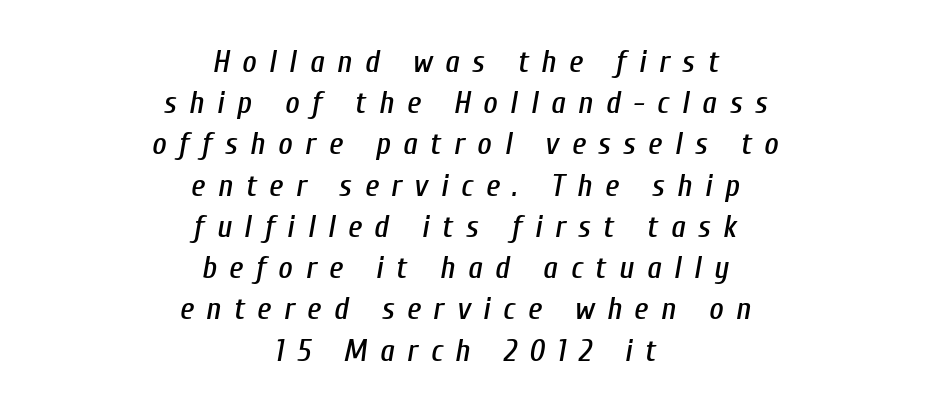
{"italic": "yes", "lean": "right", "slant_degrees": 10, "width": "condensed", "stroke_contrast": "low", "x_height": "medium", "monospaced": "no", "underline": "no", "align": "center", "line_spacing": "normal", "line_spacing_ratio": 1.33, "letter_spacing": "wide", "letter_spacing_em": 0.41, "glyph_px": 31}
